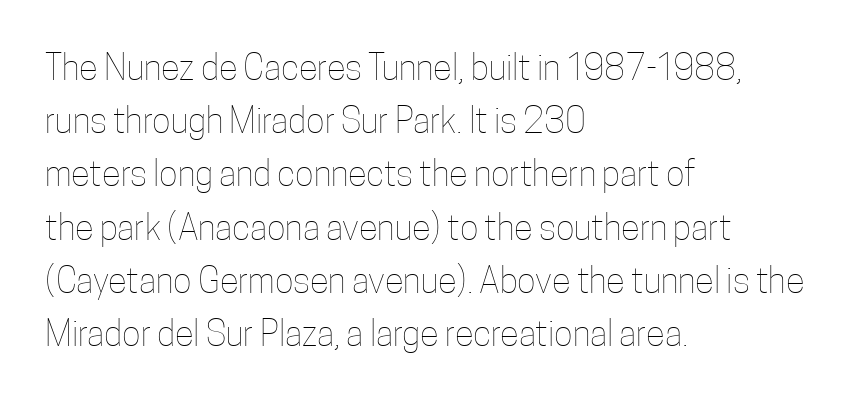
The image shows 35 px thin, condensed type, upright; set left-aligned, normal line spacing (1.52x), normal letter spacing, not underlined; low stroke contrast and a medium x-height.
